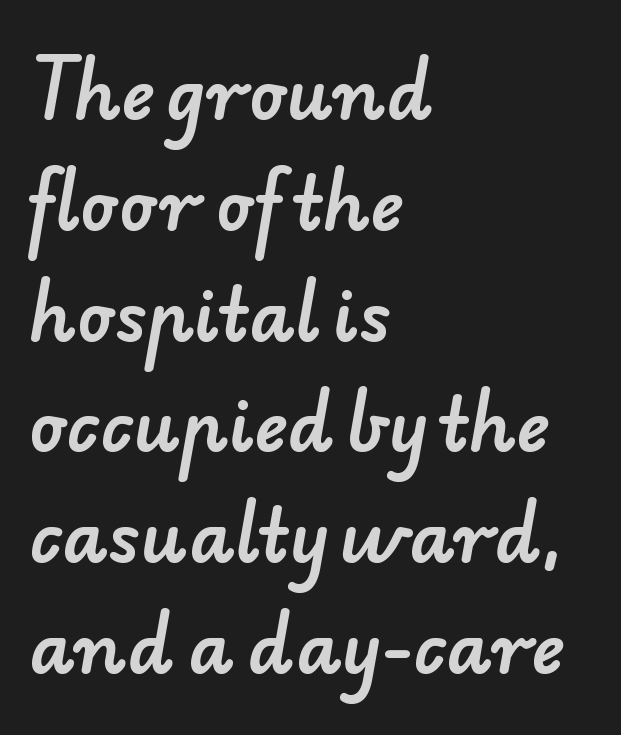
The rendering uses natural spacing where letterforms have individual widths. Unlike a traditional serif, this face leaves its strokes unadorned. If you measured baseline to baseline, you'd find a middling distance. The gap between lines stays unmarked.
